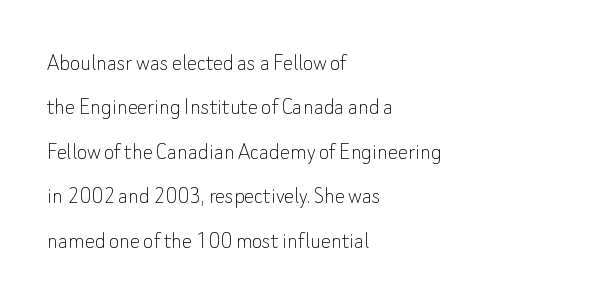
{"italic": "no", "bold": "no", "underline": "no", "align": "left", "line_spacing_ratio": 1.78, "letter_spacing": "normal", "letter_spacing_em": 0.0, "glyph_px": 25}
